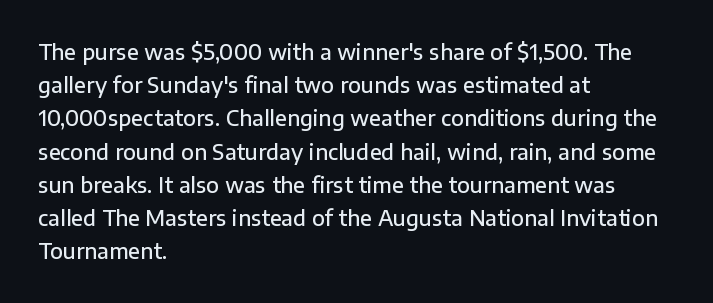
The image shows 21 px text type, upright; set left-aligned, normal line spacing (1.58x), normal letter spacing, not underlined.
